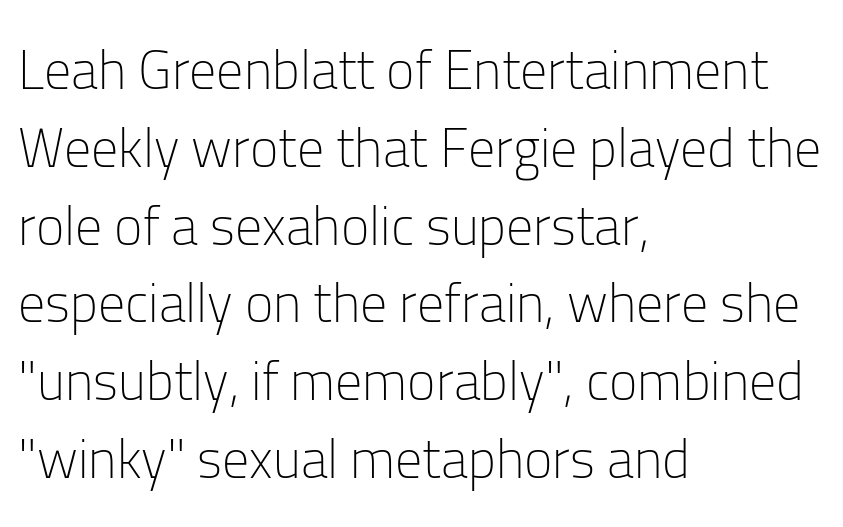
The image shows 54 px light sans-serif type, upright; set left-aligned, normal line spacing (1.44x), normal letter spacing, not underlined; low stroke contrast and a medium x-height.
